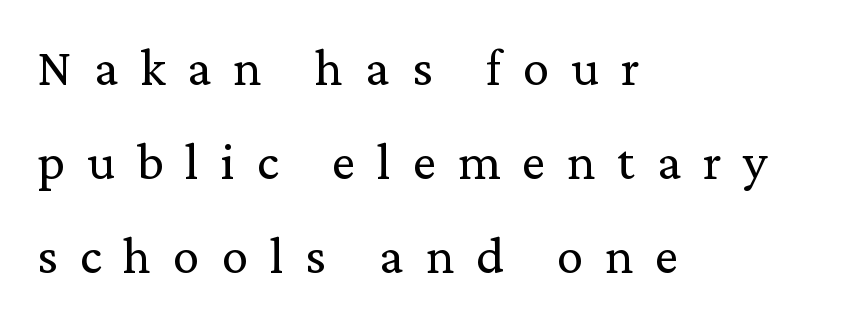
{"serif": "yes", "italic": "no", "bold": "no", "weight": "regular", "width": "normal", "stroke_contrast": "low", "x_height": "medium", "monospaced": "no", "underline": "no", "align": "left", "line_spacing_ratio": 1.77, "letter_spacing": "wide", "letter_spacing_em": 0.41, "glyph_px": 53}
